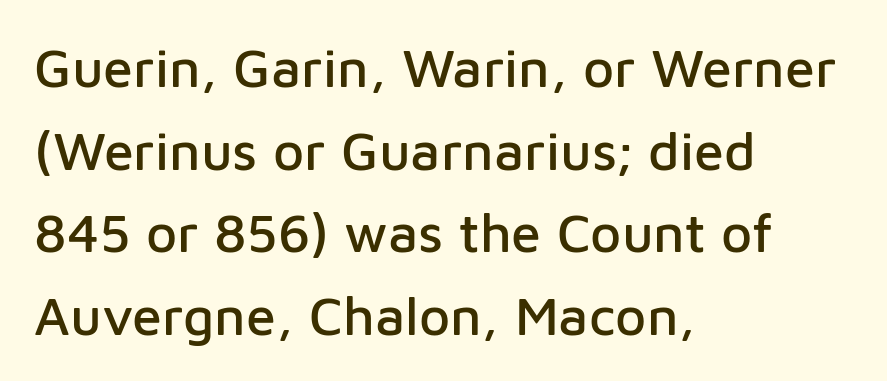
{"serif": "no", "italic": "no", "width": "normal", "stroke_contrast": "low", "x_height": "medium", "monospaced": "no", "underline": "no", "align": "left", "line_spacing": "normal", "line_spacing_ratio": 1.53, "letter_spacing": "normal", "letter_spacing_em": 0.0, "glyph_px": 54}
